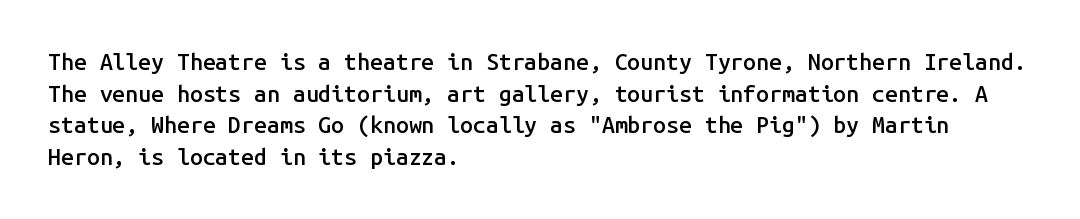
{"italic": "no", "bold": "semi", "underline": "no", "align": "left", "line_spacing": "normal", "line_spacing_ratio": 1.37, "letter_spacing": "normal", "letter_spacing_em": 0.0, "glyph_px": 23}
